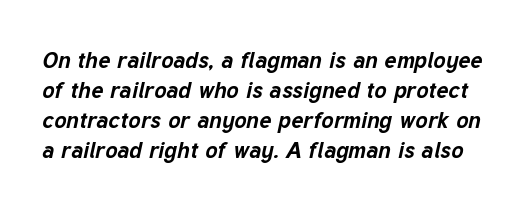
The image shows 23 px bold type, italic (leaning right); set normal line spacing (1.31x), normal letter spacing, not underlined.
